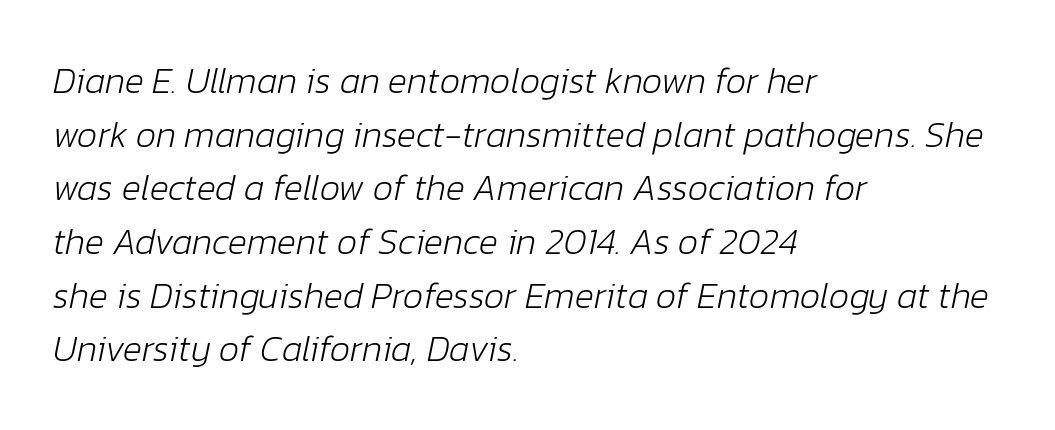
{"italic": "yes", "lean": "right", "slant_degrees": 12, "bold": "no", "weight": "light", "width": "normal", "stroke_contrast": "low", "x_height": "medium", "monospaced": "no", "underline": "no", "align": "left", "line_spacing": "normal", "line_spacing_ratio": 1.49, "letter_spacing": "normal", "letter_spacing_em": 0.0, "glyph_px": 36}
